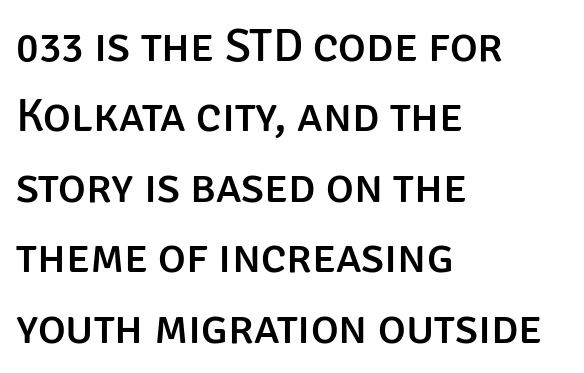
Q: Is the text italic (slanted)? A: No, it is upright.
Q: Is the typeface a serif or a sans-serif typeface? A: Sans-serif.
Q: Is the text underlined? A: No.
Q: How is the paragraph aligned? A: Left-aligned.
Q: Is the spacing between letters normal or unusually wide? A: Normal.
Q: Is the spacing between lines tight, normal or loose? A: Normal.
Q: Width (condensed, normal, or wide)? A: Normal.
Q: Stroke contrast? A: Low.
Q: x-height? A: Large.
Q: Monospaced? A: No.
